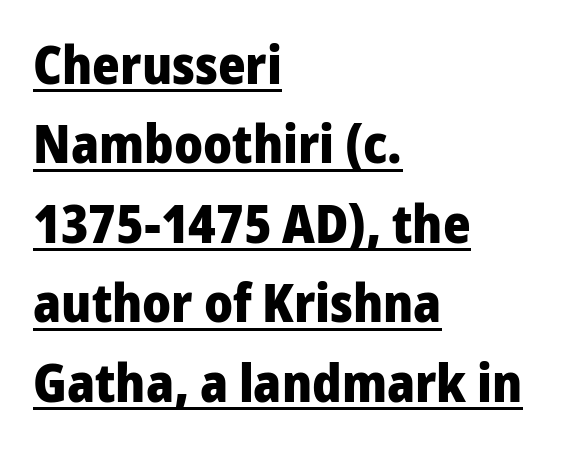
The image shows 53 px heavy sans-serif type, upright; set left-aligned, normal line spacing (1.5x), normal letter spacing, underlined; low stroke contrast and a medium x-height.
